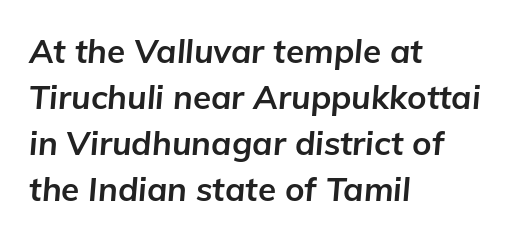
The image shows 33 px bold type, italic (leaning right); set left-aligned, normal line spacing (1.39x), normal letter spacing, not underlined; low stroke contrast and a medium x-height.
